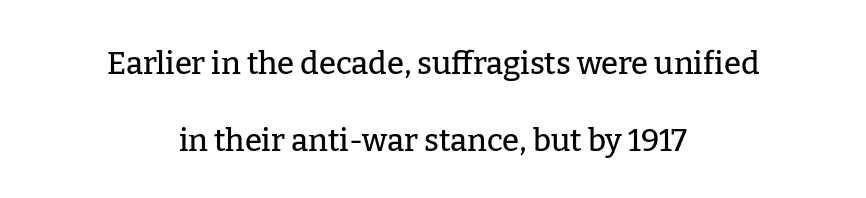
Q: Is the text italic (slanted)? A: No, it is upright.
Q: Is the typeface a serif or a sans-serif typeface? A: Serif.
Q: Is the text underlined? A: No.
Q: How is the paragraph aligned? A: Centered.
Q: Is the spacing between letters normal or unusually wide? A: Normal.
Q: Is the spacing between lines tight, normal or loose? A: Loose.
Q: Width (condensed, normal, or wide)? A: Normal.
Q: Stroke contrast? A: Low.
Q: x-height? A: Medium.
Q: Monospaced? A: No.
